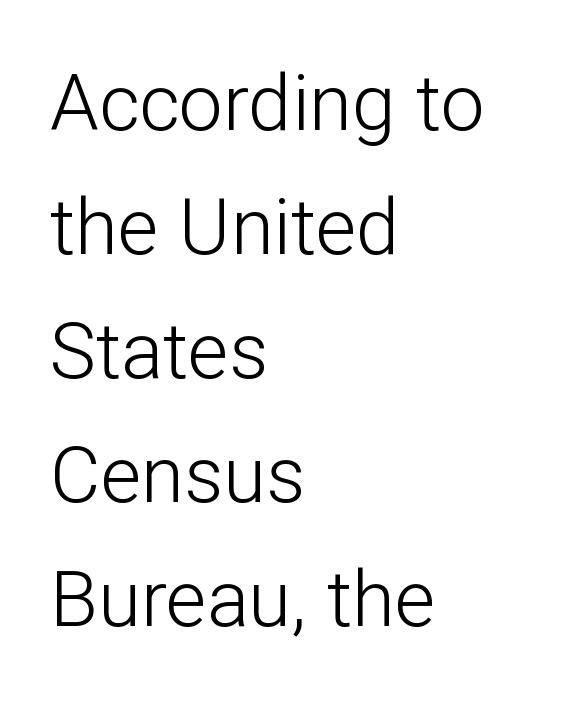
{"serif": "no", "italic": "no", "bold": "no", "weight": "light", "width": "normal", "stroke_contrast": "low", "x_height": "medium", "monospaced": "no", "underline": "no", "align": "left", "line_spacing": "normal", "line_spacing_ratio": 1.59, "letter_spacing": "normal", "letter_spacing_em": 0.0, "glyph_px": 78}
